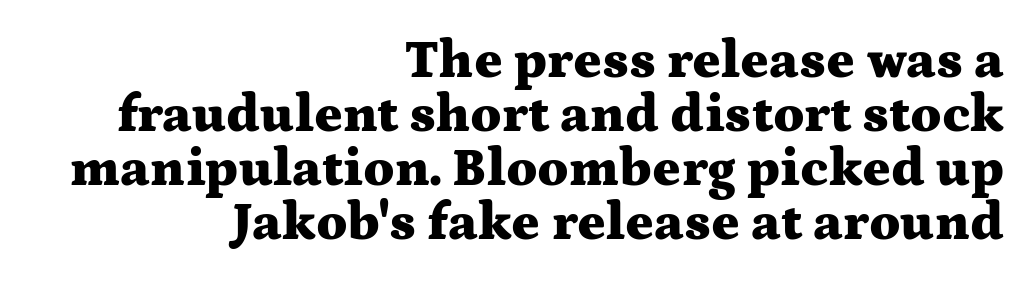
{"serif": "yes", "italic": "no", "bold": "yes", "weight": "heavy", "width": "wide", "stroke_contrast": "medium", "x_height": "medium", "monospaced": "no", "underline": "no", "align": "right", "line_spacing": "tight", "line_spacing_ratio": 1.02, "letter_spacing": "normal", "letter_spacing_em": 0.0, "glyph_px": 53}
